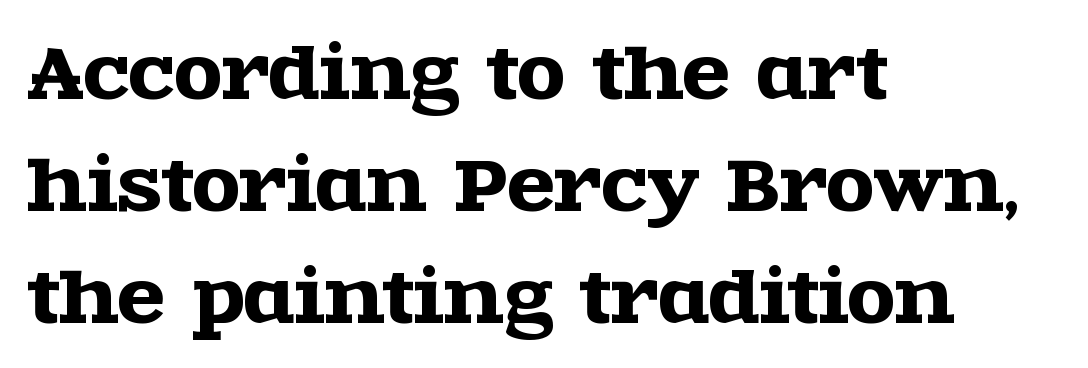
This sample uses an upright cut, with every glyph sitting square on the baseline. Classification — serif. Caption: standard tracking, unaltered. The block of text has a typical density, with ordinary space between rows.
